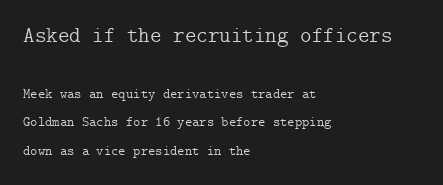
The image shows 22 px text type, upright; set left-aligned, loose line spacing (2.05x), normal letter spacing, not underlined; the first (top) block is 1.57x larger.
